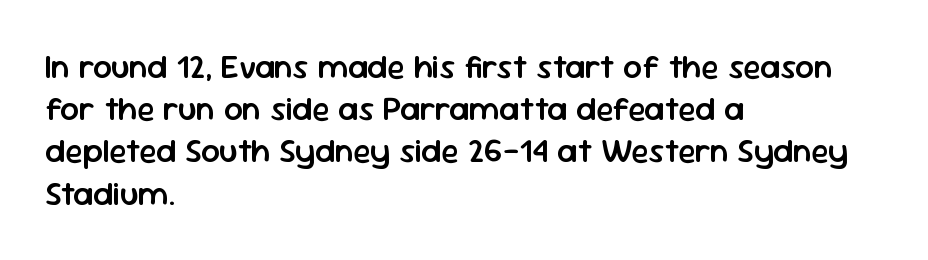
The image shows 33 px semibold sans-serif type, upright; set left-aligned, normal line spacing (1.28x), normal letter spacing, not underlined; low stroke contrast and a medium x-height.
